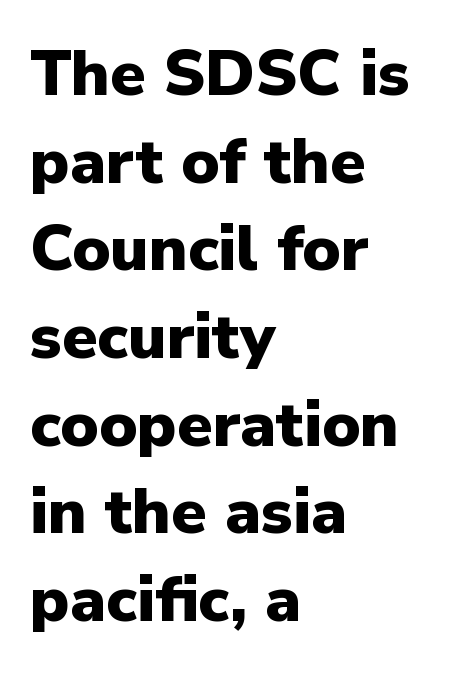
You could not count columns in this text — the font is proportionally spaced. Leftover space on each line is placed entirely after the last word. The lettering holds an erect, upright posture throughout. This rendering employs a face without finishing strokes, i.e., a sans-serif. I'd describe the lettering as bold — thick and assertive. One glance says typical: line gaps are just what's usual.
